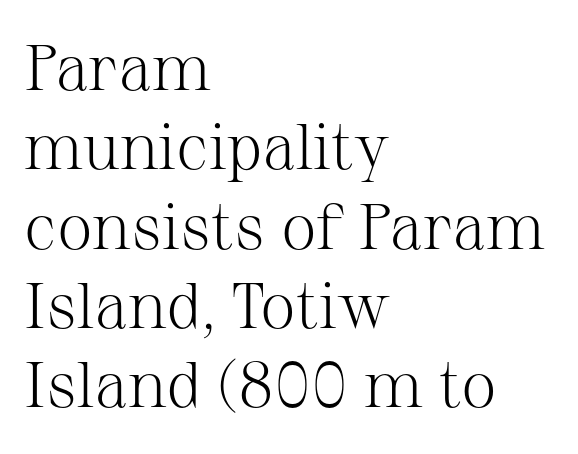
{"serif": "yes", "italic": "no", "bold": "no", "weight": "light", "width": "normal", "stroke_contrast": "medium", "x_height": "medium", "monospaced": "no", "underline": "no", "align": "left", "line_spacing_ratio": 1.24, "letter_spacing": "normal", "letter_spacing_em": 0.0, "glyph_px": 64}
